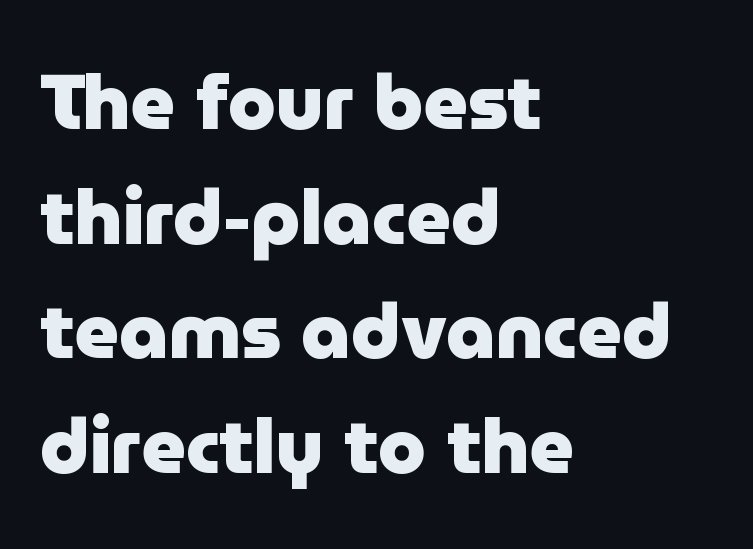
The image shows 77 px heavy sans-serif type, upright; set left-aligned, normal line spacing (1.49x), normal letter spacing, not underlined; low stroke contrast and a medium x-height.
